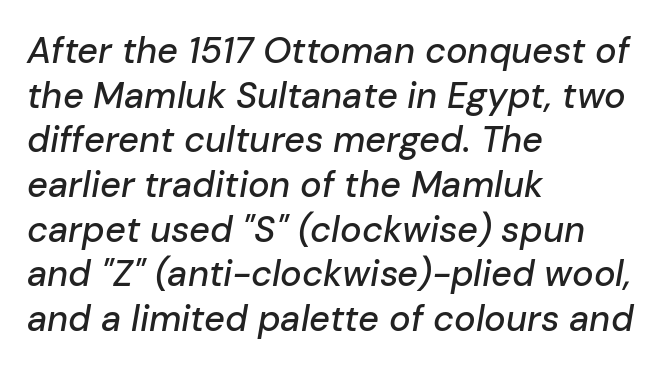
Q: Is the text italic (slanted)? A: Yes, it leans right by about 10 degrees.
Q: Is the text underlined? A: No.
Q: How is the paragraph aligned? A: Left-aligned.
Q: Is the spacing between letters normal or unusually wide? A: Normal.
Q: Width (condensed, normal, or wide)? A: Normal.
Q: Stroke contrast? A: Low.
Q: x-height? A: Medium.
Q: Monospaced? A: No.
